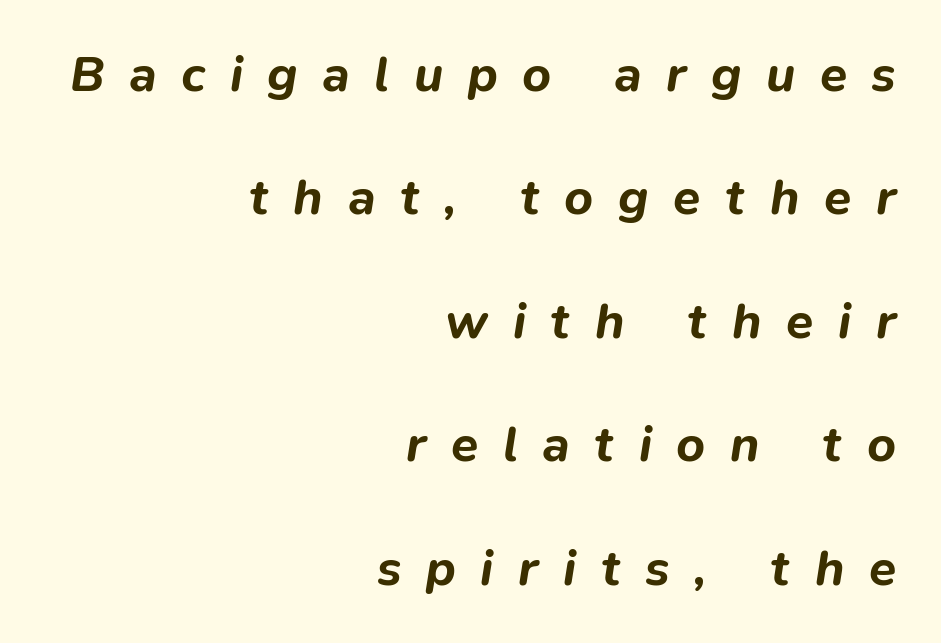
Q: Is the text bold? A: Yes.
Q: Is the text italic (slanted)? A: Yes, it leans right by about 9 degrees.
Q: Is the text underlined? A: No.
Q: How is the paragraph aligned? A: Right-aligned.
Q: Is the spacing between letters normal or unusually wide? A: Unusually wide.
Q: Is the spacing between lines tight, normal or loose? A: Loose.
Q: Width (condensed, normal, or wide)? A: Normal.
Q: Stroke contrast? A: Low.
Q: x-height? A: Medium.
Q: Monospaced? A: No.
